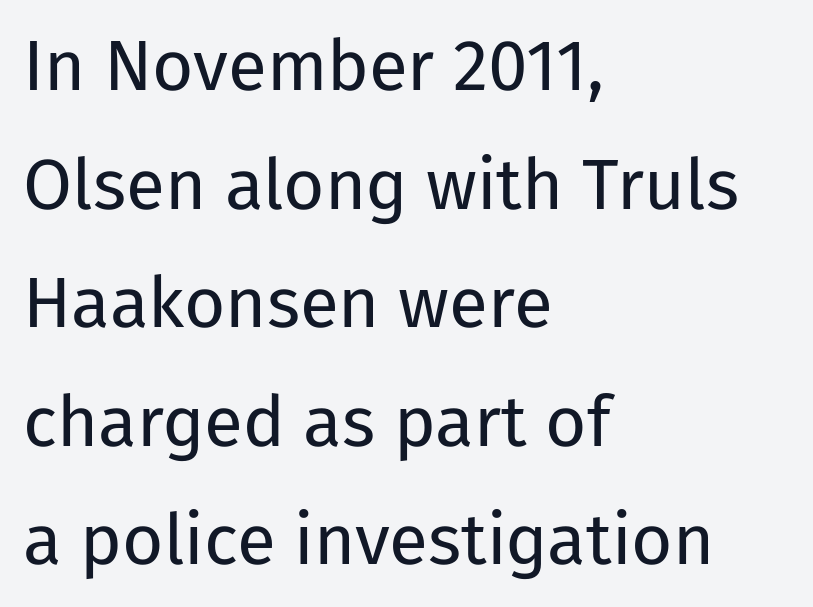
Q: Is the text bold? A: No.
Q: Is the text italic (slanted)? A: No, it is upright.
Q: Is the typeface a serif or a sans-serif typeface? A: Sans-serif.
Q: Is the text underlined? A: No.
Q: How is the paragraph aligned? A: Left-aligned.
Q: Is the spacing between letters normal or unusually wide? A: Normal.
Q: Is the spacing between lines tight, normal or loose? A: Normal.
Q: Width (condensed, normal, or wide)? A: Normal.
Q: Stroke contrast? A: Low.
Q: x-height? A: Medium.
Q: Monospaced? A: No.
